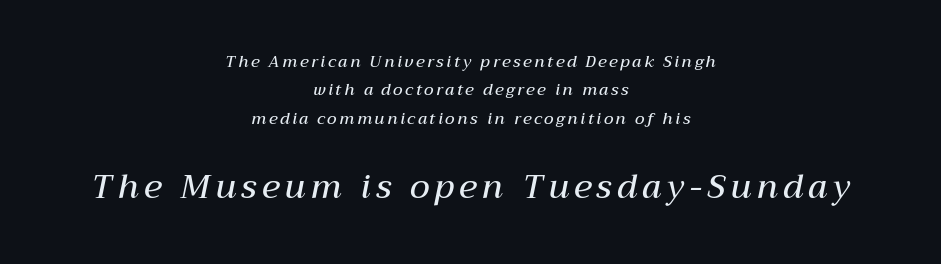
The image shows 33 px semibold type, italic (leaning right); set centered, line spacing 1.77x, not underlined; the second (bottom) block is 2.06x larger; medium stroke contrast and a medium x-height.
